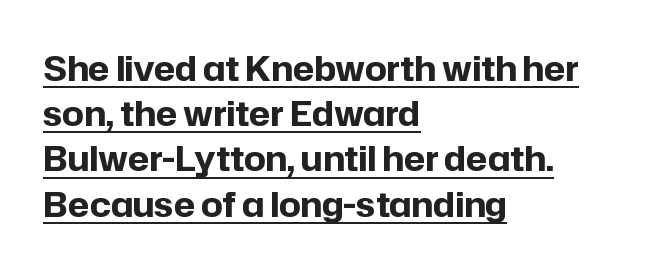
The image shows 34 px bold sans-serif type, upright; set left-aligned, normal line spacing (1.33x), normal letter spacing, underlined; low stroke contrast and a medium x-height.
